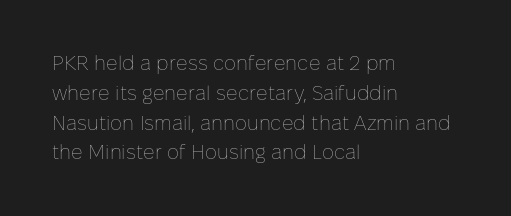
Q: Is the text bold? A: No.
Q: Is the text italic (slanted)? A: No, it is upright.
Q: Is the text underlined? A: No.
Q: How is the paragraph aligned? A: Left-aligned.
Q: Is the spacing between letters normal or unusually wide? A: Normal.
Q: Is the spacing between lines tight, normal or loose? A: Normal.
